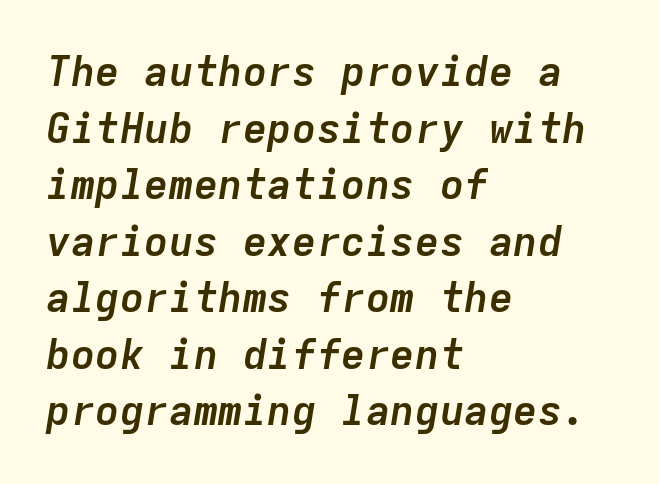
Every character sits at an angle, as italics do. The setting favours the left margin, as ordinary paragraphs usually do. The passage shown stacks its lines at a standard gap. This sample has the even, mechanical cadence of fixed-width lettering. Compared with an ordinary text face, these strokes are far heavier — a full bold.
